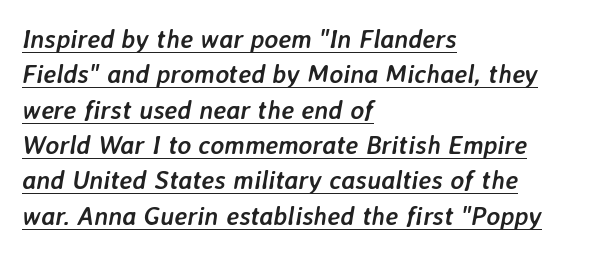
Emphasis by weight is at full strength: bold. A normal amount of white space separates one row of letters from the next. A typesetter would call this zero additional tracking. The compositor pushed each line to the left boundary. Compared with ordinary roman type, these characters are visibly tilted. The glyphs are accompanied by a horizontal stroke just below them.
